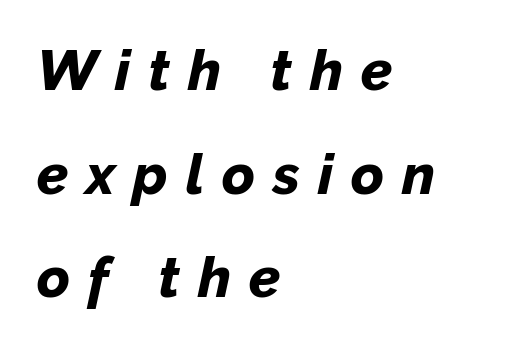
{"italic": "yes", "lean": "right", "slant_degrees": 12, "bold": "yes", "weight": "bold", "width": "normal", "stroke_contrast": "low", "x_height": "medium", "monospaced": "no", "underline": "no", "align": "left", "line_spacing_ratio": 1.85, "letter_spacing": "wide", "letter_spacing_em": 0.32, "glyph_px": 56}
